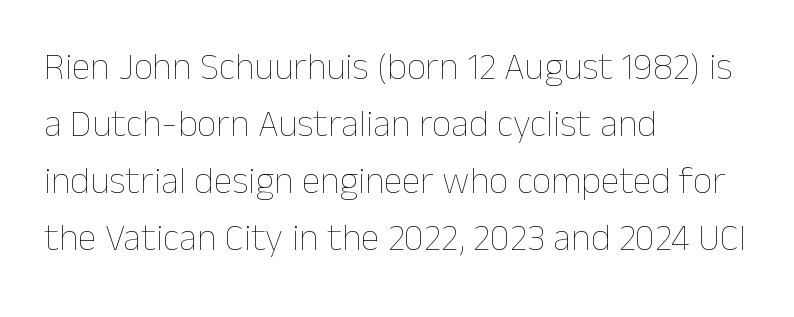
Think of a printed novel: that variable character pitch is what you see here. Students, observe: this is what conventionally led text looks like. Check the space under the baseline: it is left empty. The passage shown is not bold in any degree.
